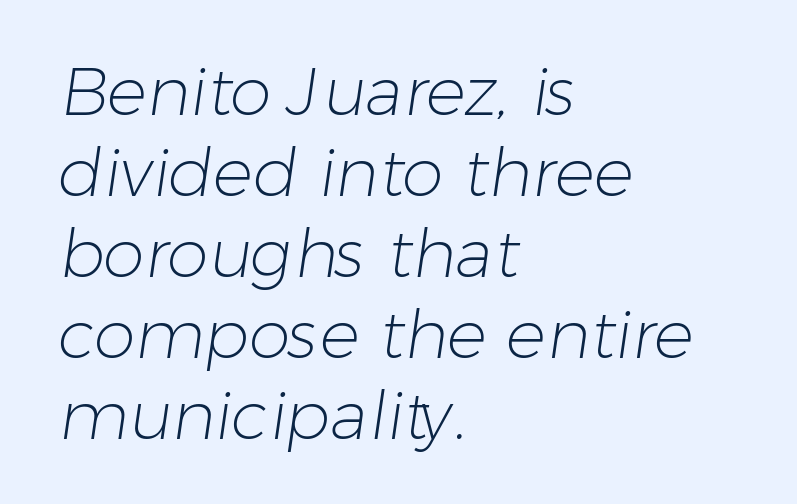
Character widths vary here, with narrow letters taking less room than wide ones. Characters follow at the spacing the type designer built in. The rag falls on the right side of this text block. The area under the type is left untouched. Weight: regular or lighter. The text was rendered using a sans face with plain stroke endings.
